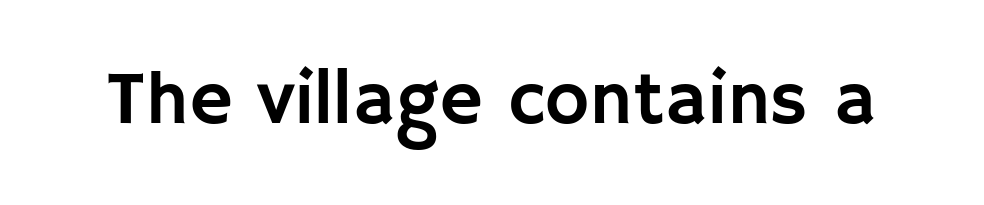
{"serif": "no", "italic": "no", "width": "normal", "stroke_contrast": "low", "x_height": "large", "monospaced": "no", "underline": "no", "letter_spacing": "normal", "letter_spacing_em": 0.0, "glyph_px": 75}
